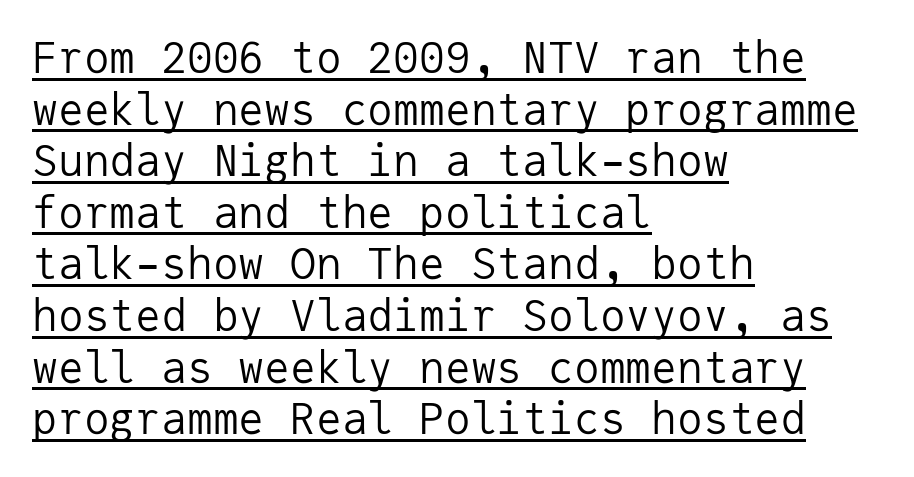
Q: Is the text bold? A: No.
Q: Is the text italic (slanted)? A: No, it is upright.
Q: Is the typeface a serif or a sans-serif typeface? A: Sans-serif.
Q: Is the text underlined? A: Yes.
Q: How is the paragraph aligned? A: Left-aligned.
Q: Is the spacing between letters normal or unusually wide? A: Normal.
Q: Width (condensed, normal, or wide)? A: Normal.
Q: Stroke contrast? A: Low.
Q: x-height? A: Medium.
Q: Monospaced? A: Yes.
